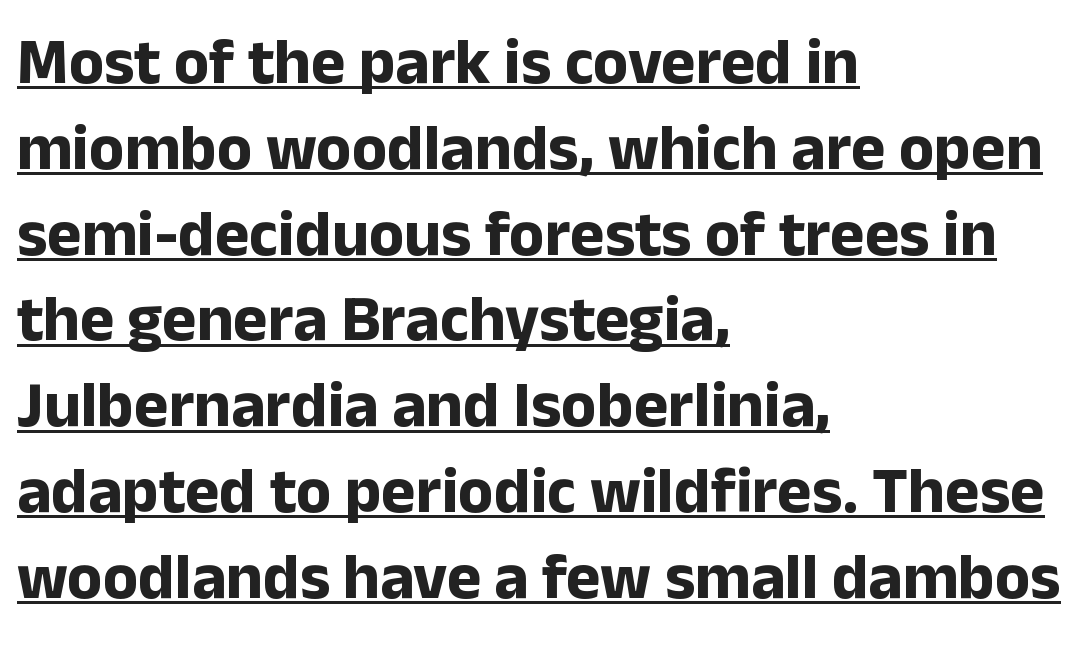
{"serif": "no", "italic": "no", "bold": "yes", "weight": "bold", "width": "normal", "stroke_contrast": "low", "x_height": "medium", "monospaced": "no", "underline": "yes", "align": "left", "line_spacing": "normal", "line_spacing_ratio": 1.32, "letter_spacing": "normal", "letter_spacing_em": 0.0, "glyph_px": 65}
